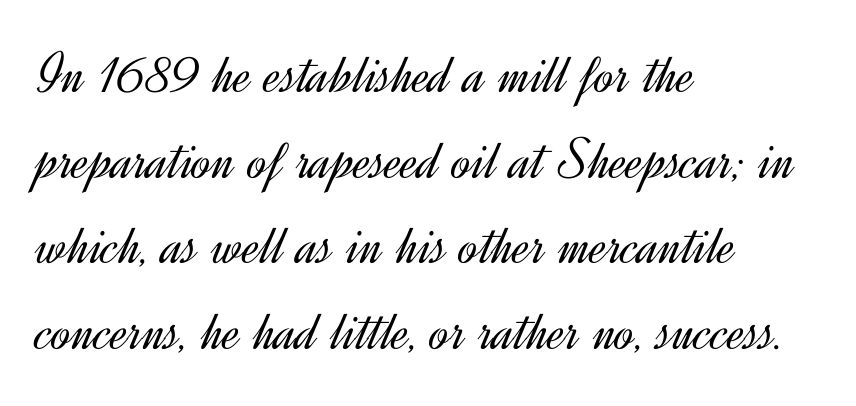
{"serif": "no", "bold": "no", "weight": "light", "width": "normal", "x_height": "small", "monospaced": "no", "underline": "no", "align": "left", "line_spacing": "normal", "line_spacing_ratio": 1.45, "letter_spacing": "normal", "letter_spacing_em": 0.0, "glyph_px": 59}
